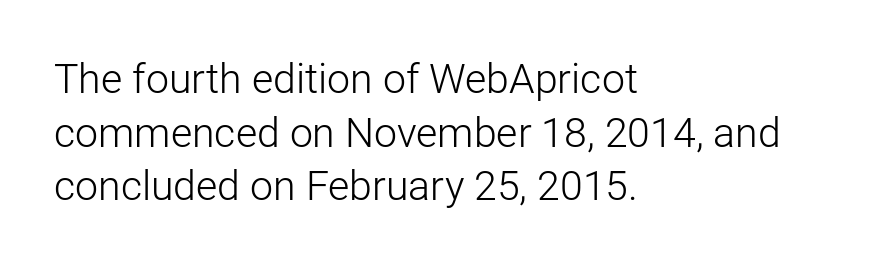
Q: Is the text bold? A: No.
Q: Is the text italic (slanted)? A: No, it is upright.
Q: Is the typeface a serif or a sans-serif typeface? A: Sans-serif.
Q: Is the text underlined? A: No.
Q: How is the paragraph aligned? A: Left-aligned.
Q: Is the spacing between letters normal or unusually wide? A: Normal.
Q: Is the spacing between lines tight, normal or loose? A: Normal.
Q: Width (condensed, normal, or wide)? A: Normal.
Q: Stroke contrast? A: Low.
Q: x-height? A: Medium.
Q: Monospaced? A: No.
